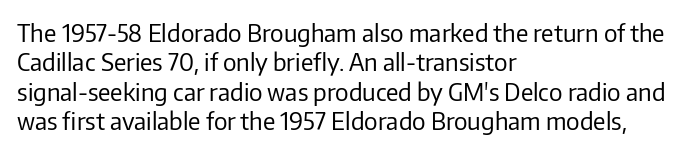
The image shows 24 px text type, upright; set left-aligned, line spacing 1.22x, normal letter spacing, not underlined.
